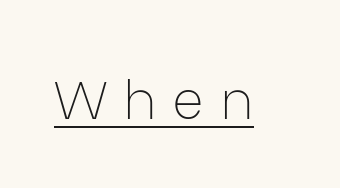
Q: Is the text bold? A: No.
Q: Is the text italic (slanted)? A: No, it is upright.
Q: Is the typeface a serif or a sans-serif typeface? A: Sans-serif.
Q: Is the text underlined? A: Yes.
Q: Is the spacing between letters normal or unusually wide? A: Unusually wide.
Q: Width (condensed, normal, or wide)? A: Normal.
Q: Stroke contrast? A: Low.
Q: x-height? A: Medium.
Q: Monospaced? A: No.
